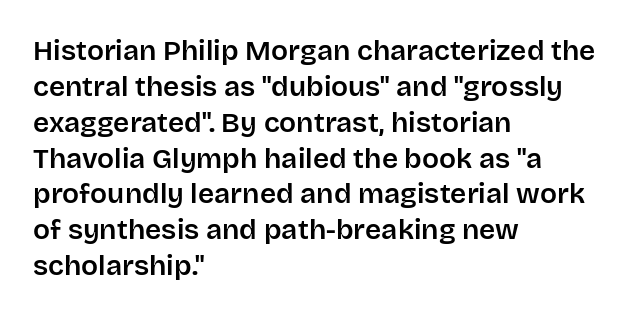
Glance below the letters and you will spot only blank space. No feet cap the strokes, marking this as sans-serif type. A student would call this left alignment; a typographer would say flush left, rag right. Quick note: not italic, upright. Varying glyph widths throughout — classic text-font behaviour. The horizontal fit of the characters is conventional and even.
